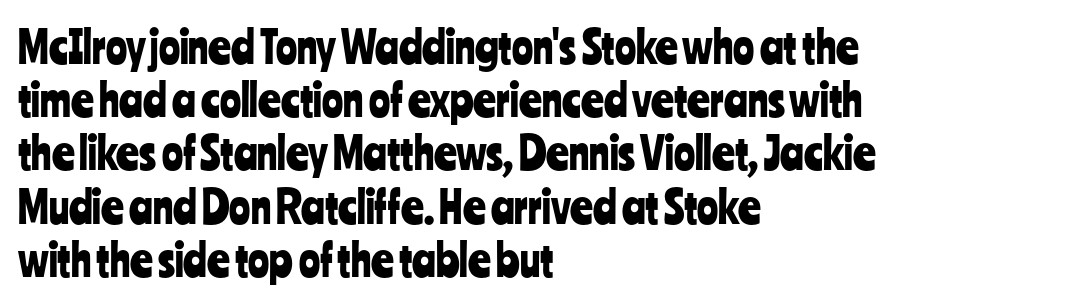
{"serif": "no", "italic": "no", "width": "condensed", "stroke_contrast": "low", "x_height": "medium", "monospaced": "no", "underline": "no", "align": "left", "line_spacing_ratio": 1.21, "letter_spacing": "normal", "letter_spacing_em": 0.0, "glyph_px": 44}
